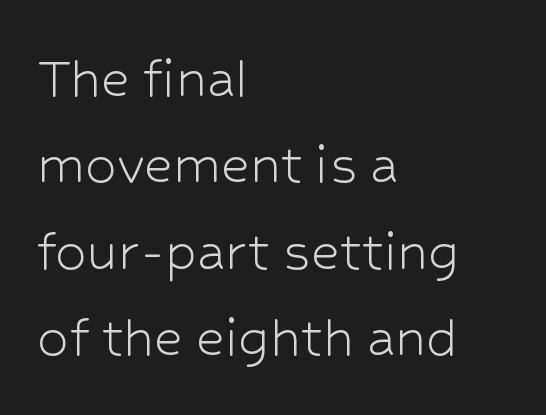
{"serif": "no", "italic": "no", "bold": "no", "weight": "light", "width": "normal", "stroke_contrast": "low", "x_height": "medium", "monospaced": "no", "underline": "no", "align": "left", "line_spacing": "normal", "line_spacing_ratio": 1.37, "letter_spacing": "normal", "letter_spacing_em": 0.0, "glyph_px": 63}
